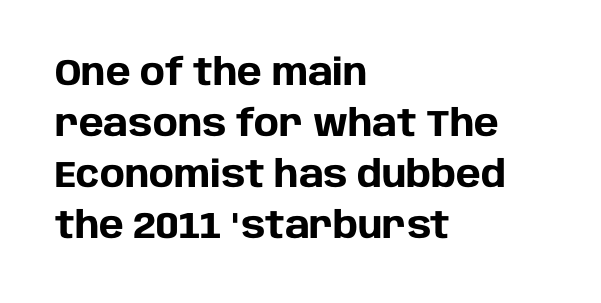
These words are printed bold, with thick strokes throughout. The foot of each line stays bare and open. The face used here is a sans, in the tradition of grotesques and geometrics. Leading matches the norm, producing a regular column. The setting favours the left margin, as ordinary paragraphs usually do. Glyph-to-glyph distance matches everyday printed text.
